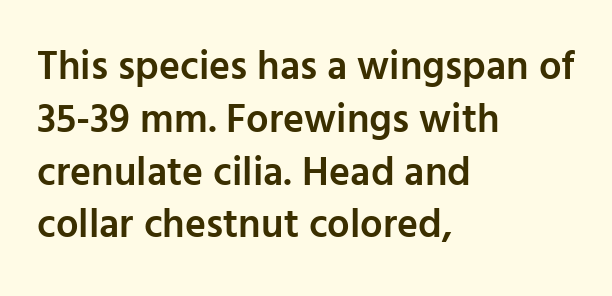
The image shows 40 px semibold sans-serif type, upright; set left-aligned, normal line spacing (1.32x), normal letter spacing, not underlined; low stroke contrast and a medium x-height.
